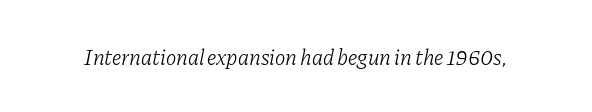
The image shows 22 px text type, italic (leaning right); set normal letter spacing, not underlined.
